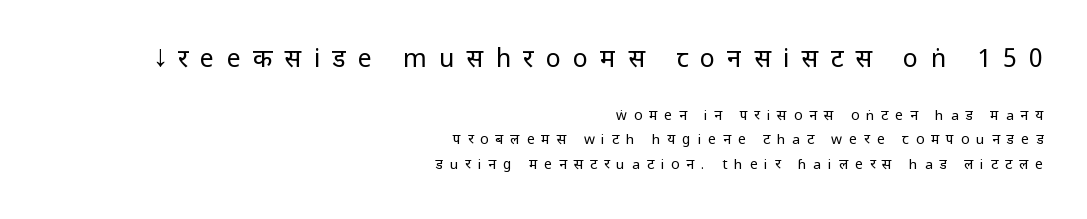
The image shows 25 px text type, upright; set right-aligned, line spacing 1.73x, unusually wide letter spacing (+0.49 em), not underlined; the first (top) block is 1.79x larger.
